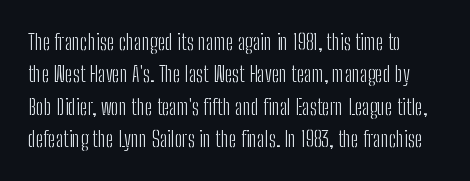
The image shows 22 px text type, upright; set normal line spacing (1.47x), normal letter spacing, not underlined.
